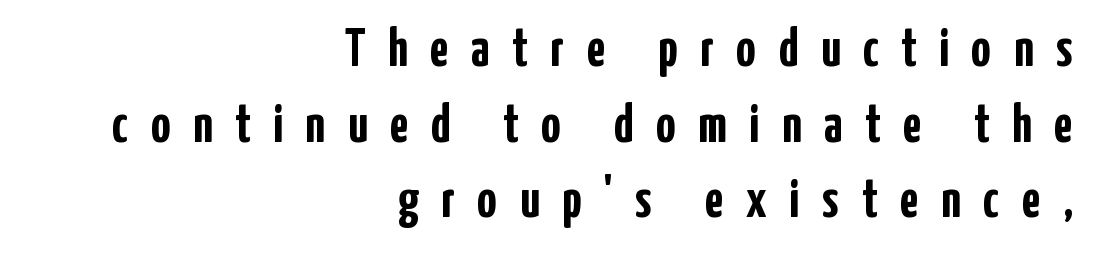
The image shows 54 px semibold, condensed sans-serif type, upright; set right-aligned, normal line spacing (1.4x), unusually wide letter spacing (+0.42 em), not underlined; low stroke contrast and a medium x-height.
